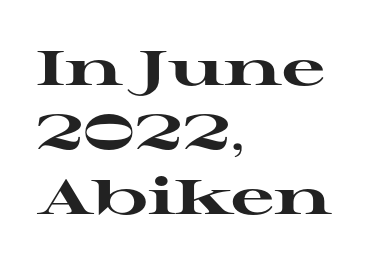
The image shows 48 px heavy, wide serif type, upright; set left-aligned, normal line spacing (1.34x), normal letter spacing, not underlined; high stroke contrast and a medium x-height.
